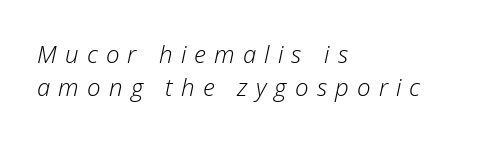
{"italic": "yes", "lean": "right", "slant_degrees": 12, "bold": "no", "underline": "no", "align": "left", "line_spacing": "normal", "line_spacing_ratio": 1.37, "letter_spacing": "wide", "letter_spacing_em": 0.34, "glyph_px": 24}
